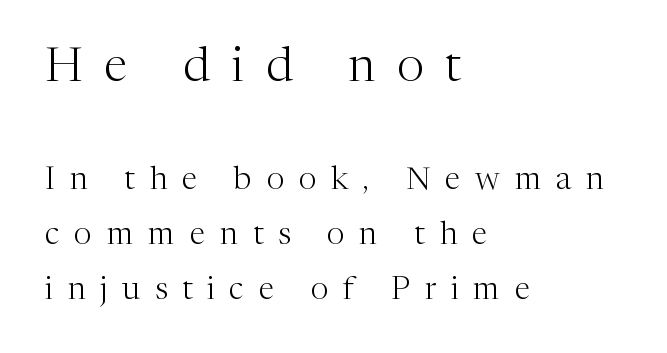
Q: Is the text bold? A: No.
Q: Is the text italic (slanted)? A: No, it is upright.
Q: Is the typeface a serif or a sans-serif typeface? A: Serif.
Q: Is the text underlined? A: No.
Q: How is the paragraph aligned? A: Left-aligned.
Q: Is the spacing between letters normal or unusually wide? A: Unusually wide.
Q: Which block of text is set in a larger size, the first (top) or the second (bottom)? A: The first (top) one.
Q: Width (condensed, normal, or wide)? A: Normal.
Q: Stroke contrast? A: Medium.
Q: x-height? A: Medium.
Q: Monospaced? A: No.
